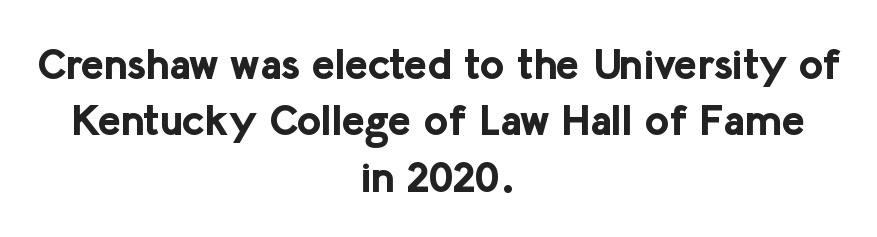
The image shows 43 px bold sans-serif type, upright; set centered, normal line spacing (1.31x), normal letter spacing, not underlined; low stroke contrast and a medium x-height.
